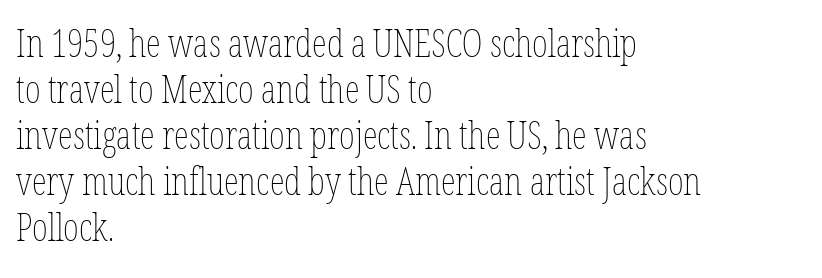
The image shows 38 px thin, condensed type, upright; set left-aligned, line spacing 1.21x, normal letter spacing, not underlined; low stroke contrast and a medium x-height.
